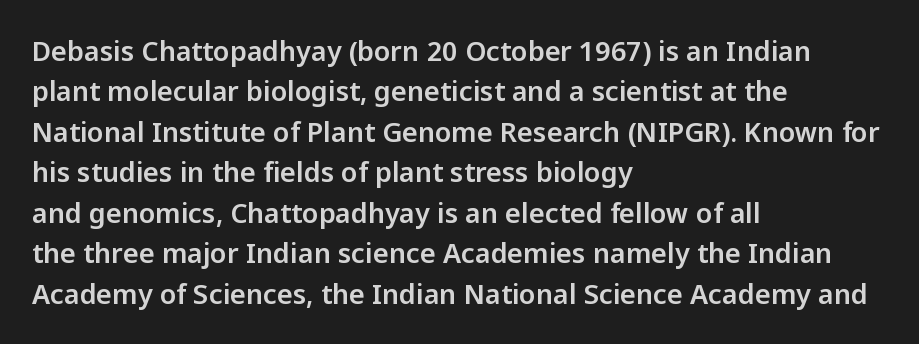
Q: Is the text italic (slanted)? A: No, it is upright.
Q: Is the text underlined? A: No.
Q: How is the paragraph aligned? A: Left-aligned.
Q: Is the spacing between letters normal or unusually wide? A: Normal.
Q: Is the spacing between lines tight, normal or loose? A: Normal.
